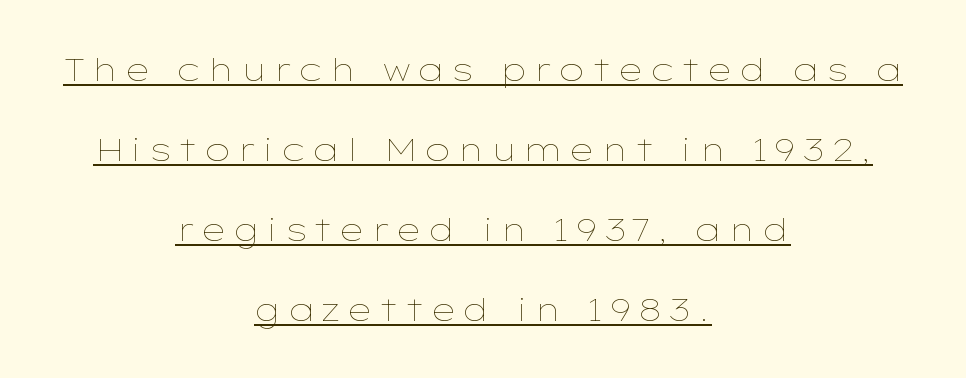
The image shows 32 px thin, wide type, upright; set centered, loose line spacing (2.5x), underlined; low stroke contrast and a medium x-height.
